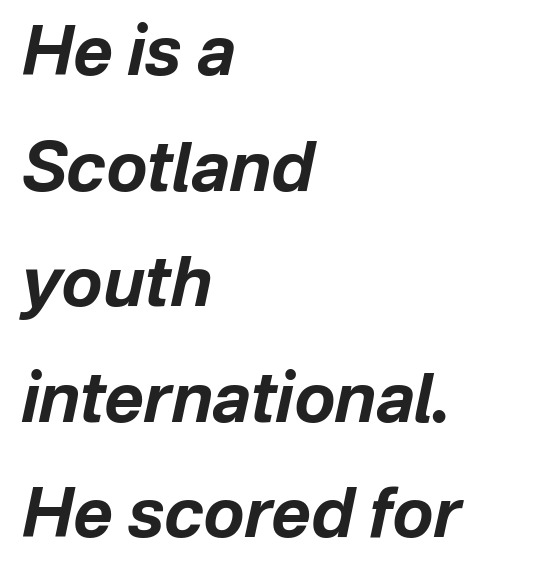
Heavy, bold letterforms. Glance below the letters and you will spot only blank space. Notice how the stems are inclined rather than vertical — that's the hallmark of italics. The space between consecutive lines is moderate. The setting favours the left margin, as ordinary paragraphs usually do.
